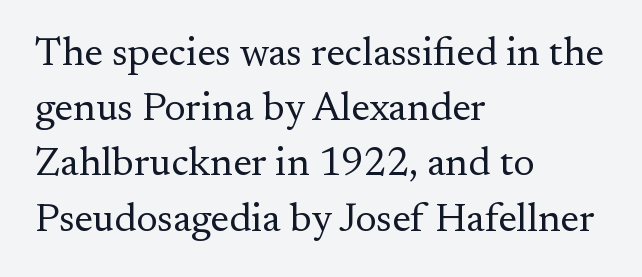
Is this a sans? No — the strokes have serifs. Each letter keeps its own natural width here, so spacing adapts to shape. There is no visible air inserted between adjacent glyphs. In terms of leading, this rendering sits right in the middle. If you drew a line through each stem, it would be perfectly vertical.
